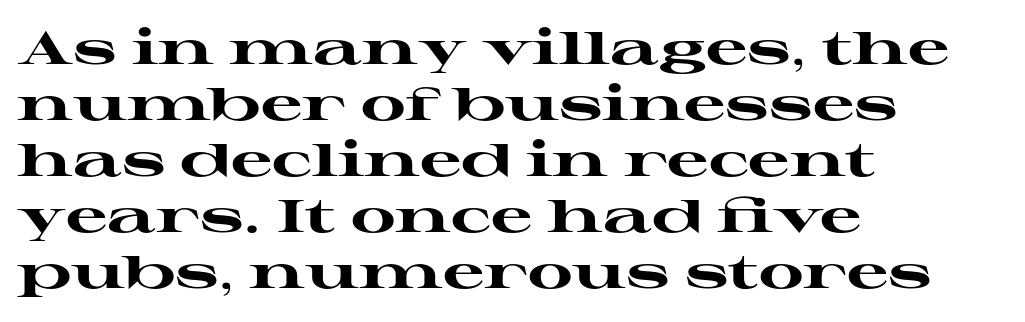
{"serif": "yes", "italic": "no", "bold": "yes", "weight": "heavy", "width": "wide", "stroke_contrast": "high", "x_height": "medium", "monospaced": "no", "underline": "no", "align": "left", "line_spacing_ratio": 1.22, "letter_spacing": "normal", "letter_spacing_em": 0.0, "glyph_px": 46}
